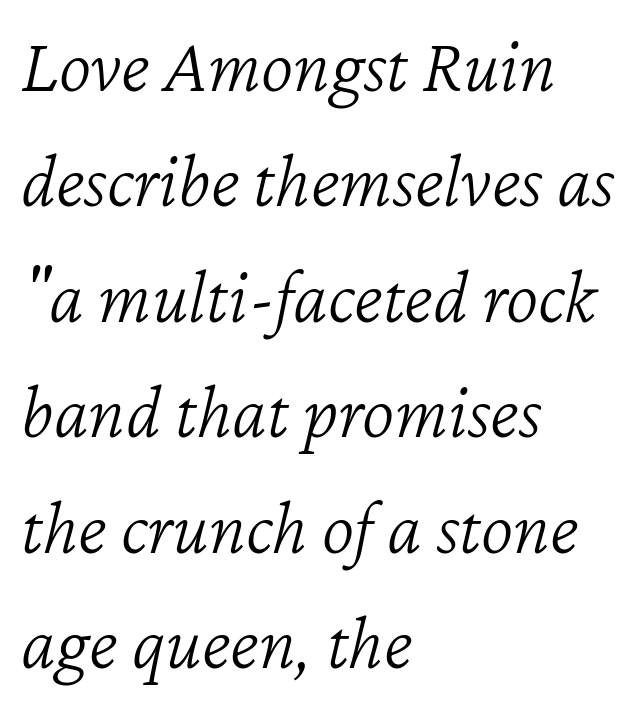
Q: Is the text bold? A: No.
Q: Is the text italic (slanted)? A: Yes, it leans right by about 12 degrees.
Q: Is the text underlined? A: No.
Q: How is the paragraph aligned? A: Left-aligned.
Q: Is the spacing between letters normal or unusually wide? A: Normal.
Q: Is the spacing between lines tight, normal or loose? A: Normal.
Q: Width (condensed, normal, or wide)? A: Normal.
Q: Stroke contrast? A: Low.
Q: x-height? A: Medium.
Q: Monospaced? A: No.
